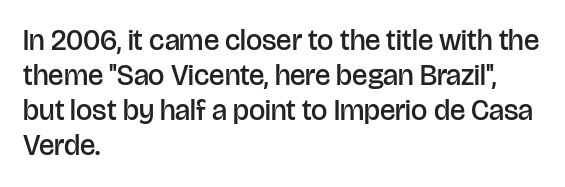
The image shows 29 px semibold sans-serif type, upright; set left-aligned, line spacing 1.21x, normal letter spacing, not underlined; low stroke contrast and a large x-height.
